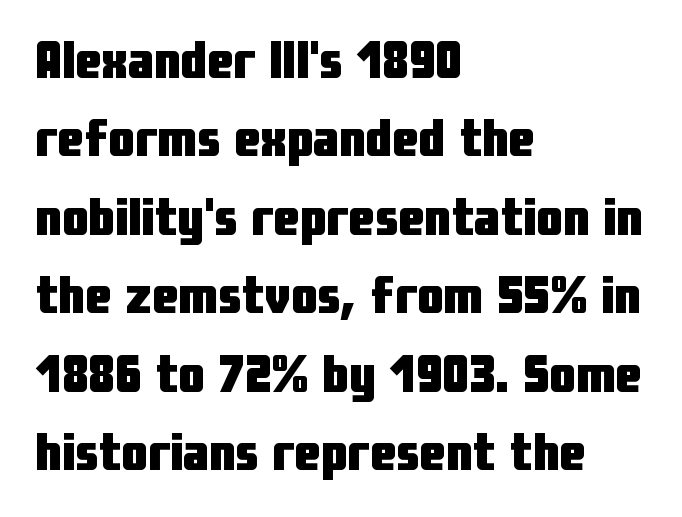
{"serif": "no", "italic": "no", "bold": "yes", "weight": "heavy", "width": "condensed", "stroke_contrast": "low", "x_height": "medium", "monospaced": "no", "underline": "no", "align": "left", "line_spacing": "normal", "line_spacing_ratio": 1.48, "letter_spacing": "normal", "letter_spacing_em": 0.0, "glyph_px": 53}
